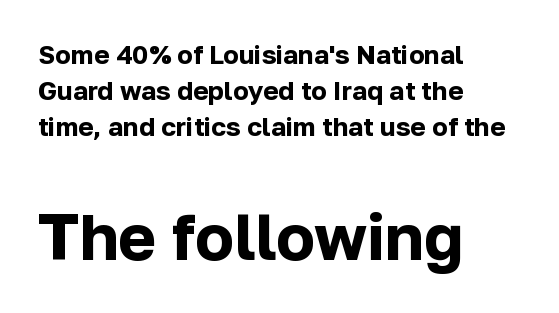
Q: Is the text bold? A: Yes.
Q: Is the text italic (slanted)? A: No, it is upright.
Q: Is the typeface a serif or a sans-serif typeface? A: Sans-serif.
Q: Is the text underlined? A: No.
Q: How is the paragraph aligned? A: Left-aligned.
Q: Is the spacing between letters normal or unusually wide? A: Normal.
Q: Is the spacing between lines tight, normal or loose? A: Normal.
Q: Which block of text is set in a larger size, the first (top) or the second (bottom)? A: The second (bottom) one.
Q: Width (condensed, normal, or wide)? A: Normal.
Q: Stroke contrast? A: Low.
Q: x-height? A: Medium.
Q: Monospaced? A: No.
